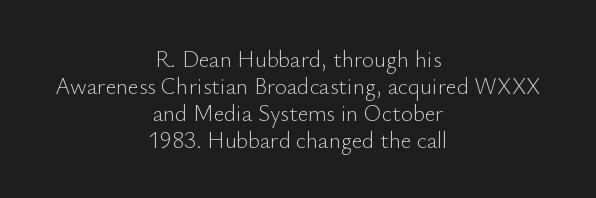
{"italic": "no", "bold": "no", "underline": "no", "align": "center", "line_spacing_ratio": 1.18, "letter_spacing": "normal", "letter_spacing_em": 0.0, "glyph_px": 23}
